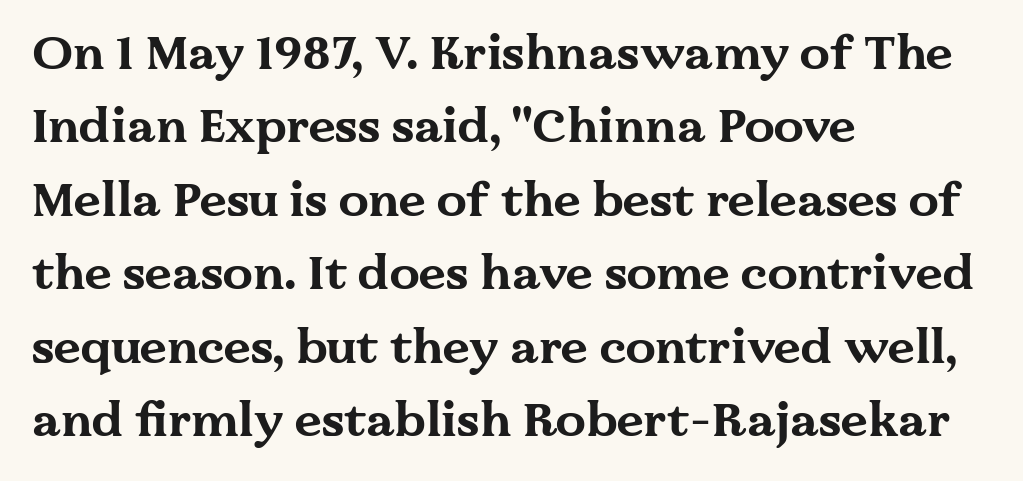
The image shows 48 px bold, wide serif type, upright; set left-aligned, normal line spacing (1.53x), normal letter spacing, not underlined; medium stroke contrast and a medium x-height.
